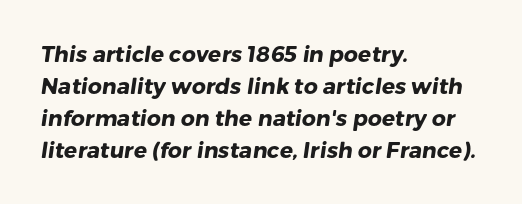
The image shows 22 px bold type; set left-aligned, normal line spacing (1.45x), normal letter spacing, not underlined.
